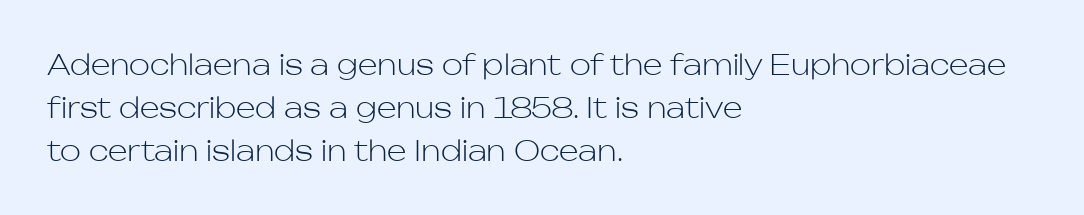
The image shows 28 px light sans-serif type, upright; set left-aligned, normal line spacing (1.53x), normal letter spacing, not underlined; low stroke contrast and a medium x-height.
